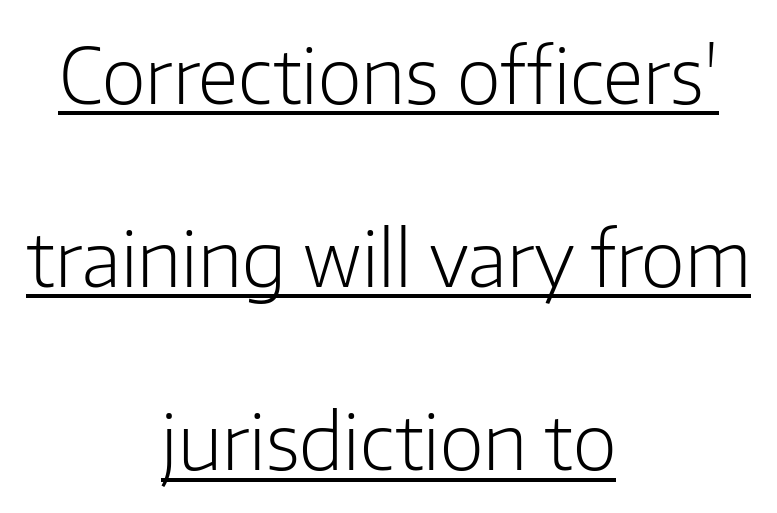
Q: Is the text bold? A: No.
Q: Is the text italic (slanted)? A: No, it is upright.
Q: Is the typeface a serif or a sans-serif typeface? A: Sans-serif.
Q: Is the text underlined? A: Yes.
Q: How is the paragraph aligned? A: Centered.
Q: Is the spacing between letters normal or unusually wide? A: Normal.
Q: Is the spacing between lines tight, normal or loose? A: Loose.
Q: Width (condensed, normal, or wide)? A: Normal.
Q: Stroke contrast? A: Low.
Q: x-height? A: Medium.
Q: Monospaced? A: No.
